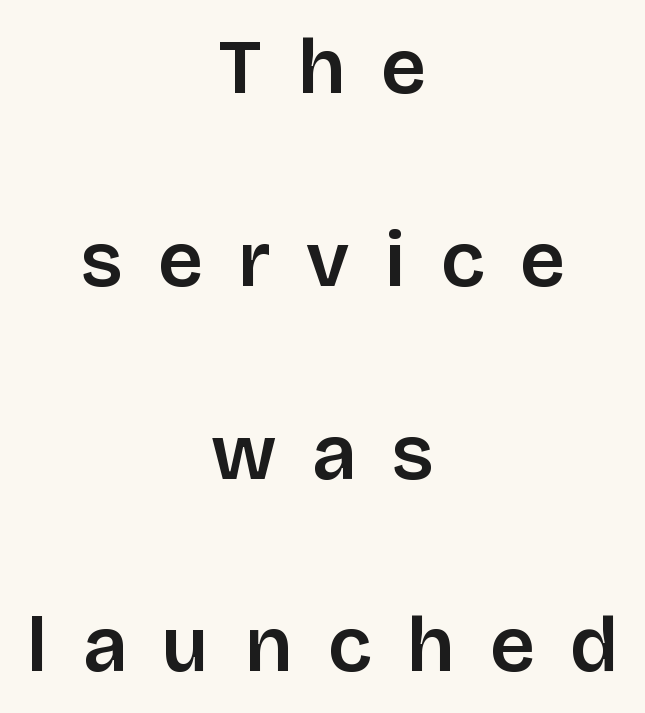
Neither beginnings nor endings align; midpoints do. The glyphs are unaccompanied by any horizontal stroke below them. The line-height multiplier appears high, well above default. Typographically, this falls in the sans-serif category. Letter spacing: wide.
